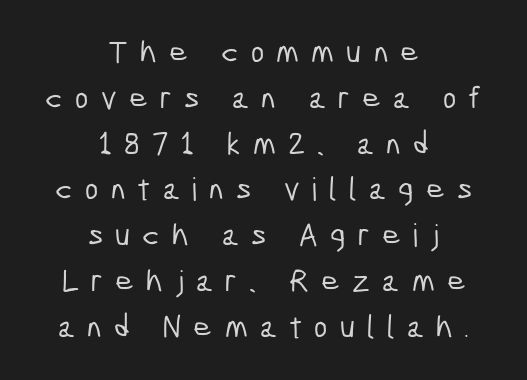
The image shows 32 px condensed sans-serif type; set centered, normal line spacing (1.43x), unusually wide letter spacing (+0.38 em), not underlined; low stroke contrast and a medium x-height.
